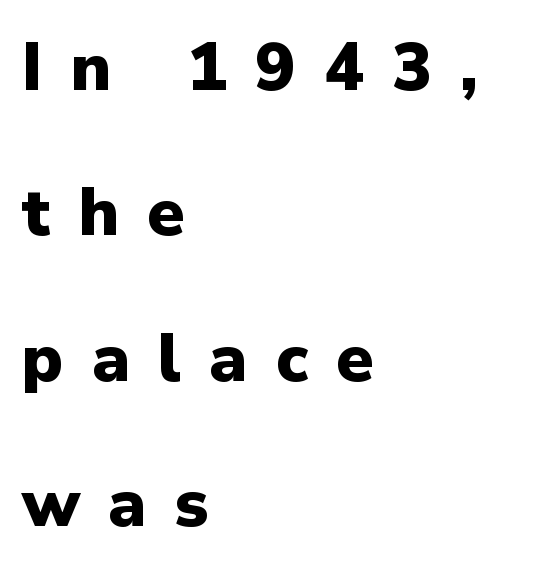
You'd pick this weight for a headline — it's a proper bold. This sample has the flowing, uneven cadence of proportional lettering. Loosely led — the rows are spread out. Plain, unruled lines of type. Rendered with straight, roman letterforms. Caption: expanded tracking, letters set apart.
